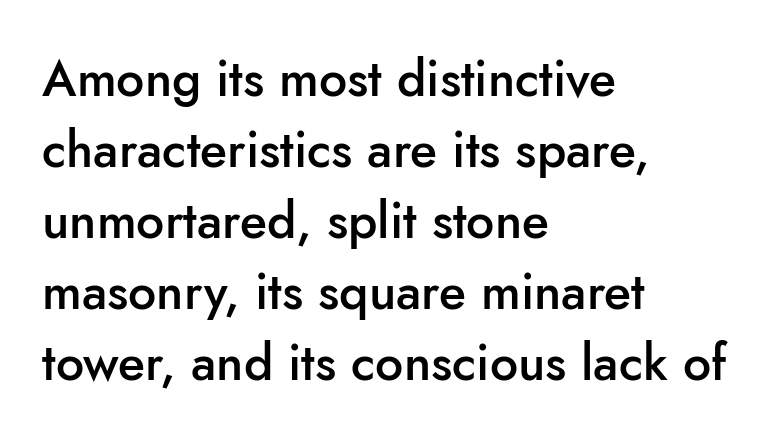
Q: Is the text bold? A: Semi-bold.
Q: Is the text italic (slanted)? A: No, it is upright.
Q: Is the typeface a serif or a sans-serif typeface? A: Sans-serif.
Q: Is the text underlined? A: No.
Q: How is the paragraph aligned? A: Left-aligned.
Q: Is the spacing between letters normal or unusually wide? A: Normal.
Q: Is the spacing between lines tight, normal or loose? A: Normal.
Q: Width (condensed, normal, or wide)? A: Normal.
Q: Stroke contrast? A: Low.
Q: x-height? A: Small.
Q: Monospaced? A: No.
